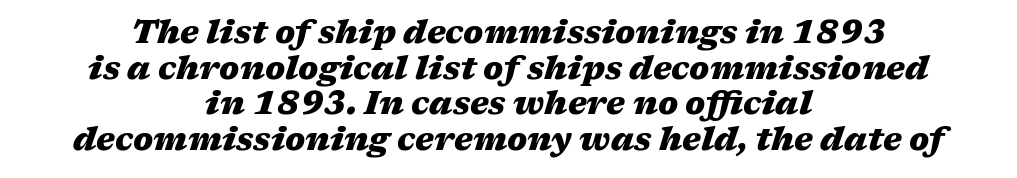
Q: Is the text bold? A: Yes.
Q: Is the text italic (slanted)? A: Yes, it leans right by about 17 degrees.
Q: Is the text underlined? A: No.
Q: How is the paragraph aligned? A: Centered.
Q: Is the spacing between letters normal or unusually wide? A: Normal.
Q: Is the spacing between lines tight, normal or loose? A: Tight.
Q: Width (condensed, normal, or wide)? A: Wide.
Q: Stroke contrast? A: Medium.
Q: x-height? A: Medium.
Q: Monospaced? A: No.
